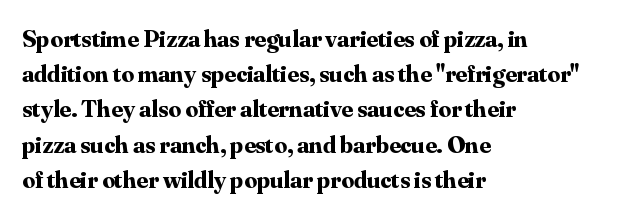
The image shows 25 px bold type, upright; set left-aligned, normal line spacing (1.41x), normal letter spacing, not underlined.
